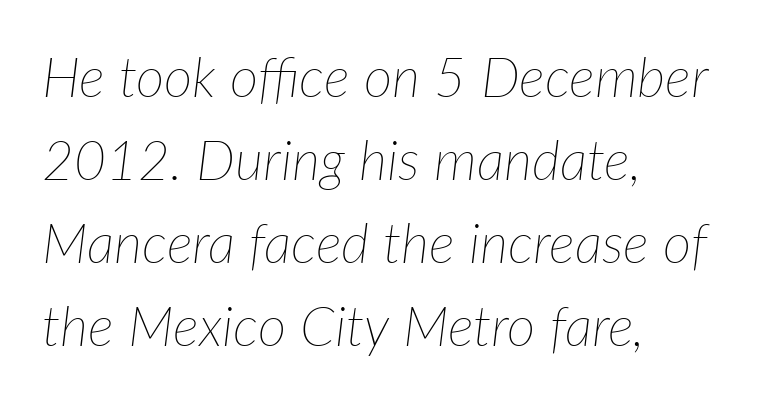
Q: Is the text bold? A: No.
Q: Is the text italic (slanted)? A: Yes, it leans right by about 7 degrees.
Q: Is the text underlined? A: No.
Q: How is the paragraph aligned? A: Left-aligned.
Q: Is the spacing between letters normal or unusually wide? A: Normal.
Q: Is the spacing between lines tight, normal or loose? A: Normal.
Q: Width (condensed, normal, or wide)? A: Normal.
Q: Stroke contrast? A: Low.
Q: x-height? A: Medium.
Q: Monospaced? A: No.
